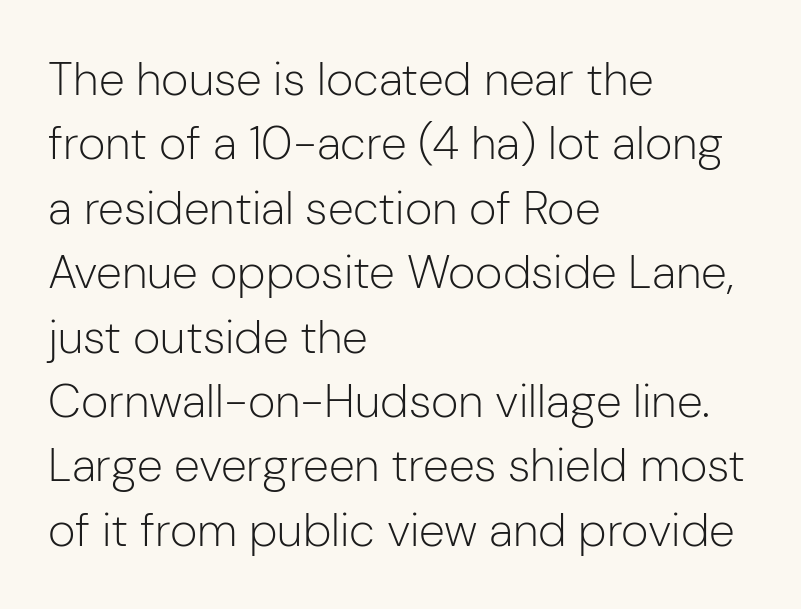
The image shows 47 px light sans-serif type, upright; set left-aligned, normal line spacing (1.37x), normal letter spacing, not underlined; low stroke contrast and a medium x-height.
